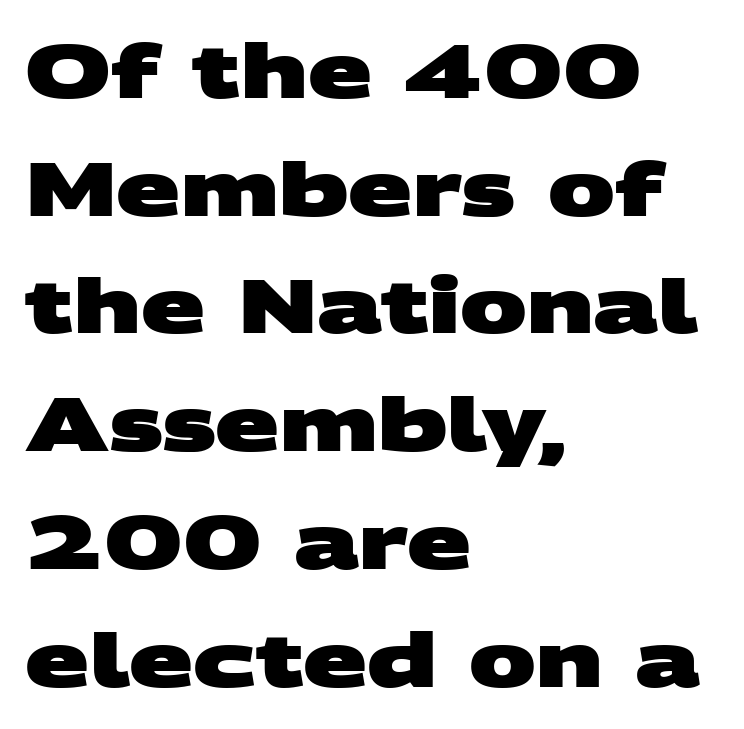
{"serif": "no", "bold": "yes", "weight": "heavy", "width": "wide", "stroke_contrast": "medium", "x_height": "large", "monospaced": "no", "underline": "no", "align": "left", "line_spacing": "normal", "line_spacing_ratio": 1.57, "letter_spacing": "normal", "letter_spacing_em": 0.0, "glyph_px": 75}
